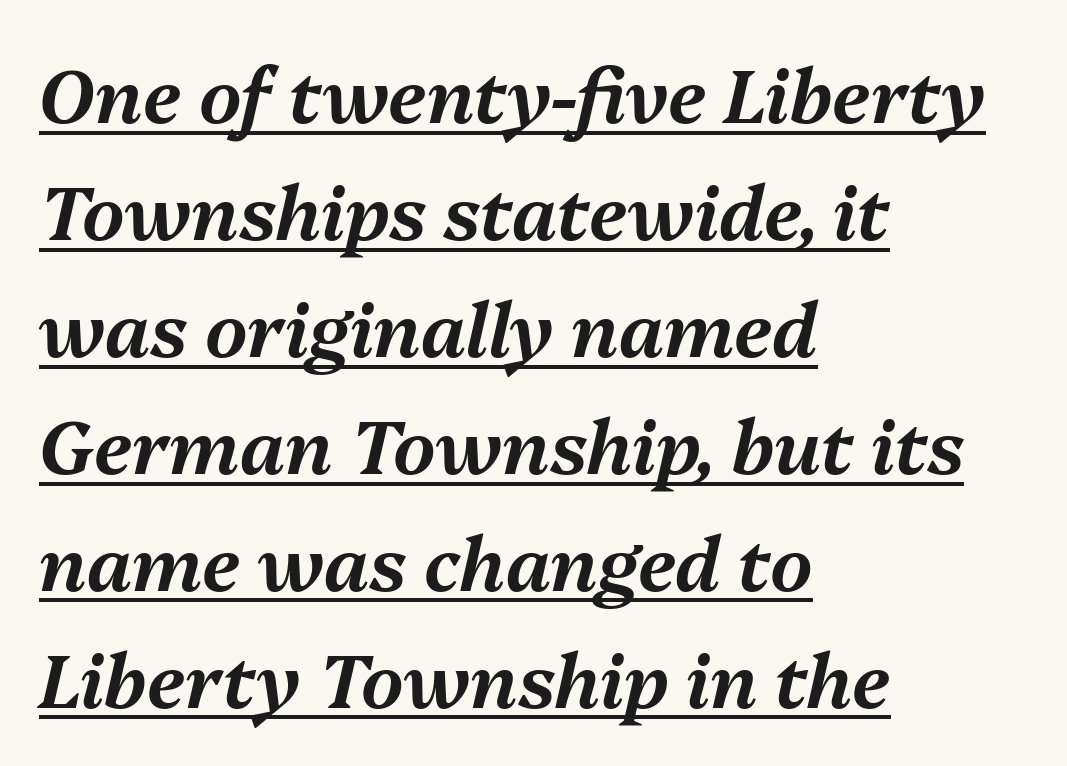
The image shows 74 px text type, italic (leaning right); set left-aligned, normal line spacing (1.58x), normal letter spacing, underlined; medium stroke contrast and a medium x-height.
